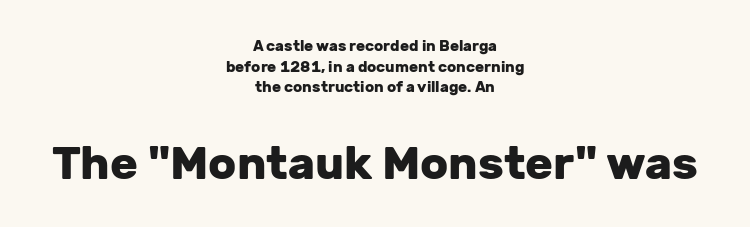
Horizontal bands of white between lines are of average thickness. The passage shown has conventional tracking throughout. Glance below the letters and you will spot only blank space. The lettering holds an erect, upright posture throughout. Is this a sans? Yes — the strokes have no serifs. Here the designer chose a conventional face with non-uniform glyph widths.
